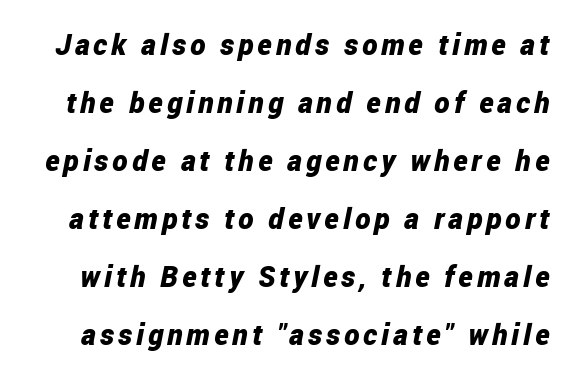
{"italic": "yes", "lean": "right", "slant_degrees": 12, "bold": "yes", "weight": "bold", "width": "condensed", "stroke_contrast": "low", "x_height": "medium", "monospaced": "no", "underline": "no", "line_spacing": "loose", "line_spacing_ratio": 2.0, "glyph_px": 29}
